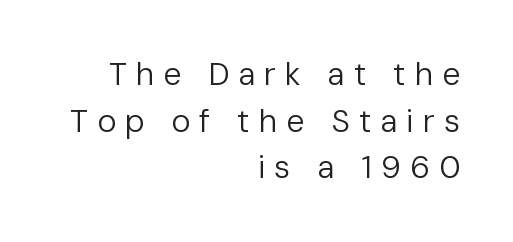
The image shows 32 px regular-weight sans-serif type, upright; set right-aligned, normal line spacing (1.46x), unusually wide letter spacing (+0.28 em), not underlined; low stroke contrast and a medium x-height.
